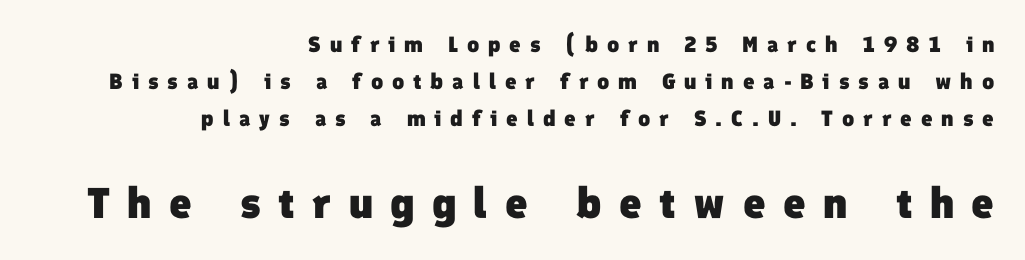
Q: Is the text bold? A: Yes.
Q: Is the typeface a serif or a sans-serif typeface? A: Sans-serif.
Q: Is the text underlined? A: No.
Q: How is the paragraph aligned? A: Right-aligned.
Q: Is the spacing between letters normal or unusually wide? A: Unusually wide.
Q: Is the spacing between lines tight, normal or loose? A: Normal.
Q: Which block of text is set in a larger size, the first (top) or the second (bottom)? A: The second (bottom) one.
Q: Width (condensed, normal, or wide)? A: Normal.
Q: Stroke contrast? A: Low.
Q: x-height? A: Medium.
Q: Monospaced? A: No.
